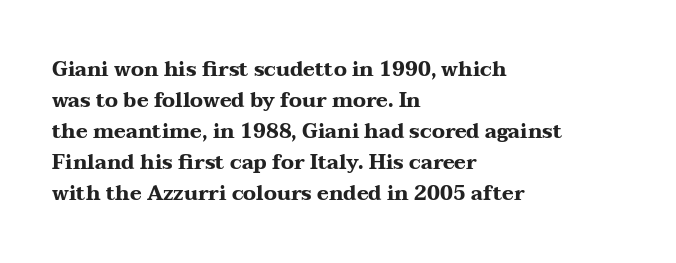
This is heavy type, rendered in bold. No extra tracking has been applied to these lines. The lines in this sample share a left origin and differ only in where they stop. A typesetter would call this leading conventional body-copy spacing. The typography opts for an upright posture over an oblique one. No word sits above an underline.
